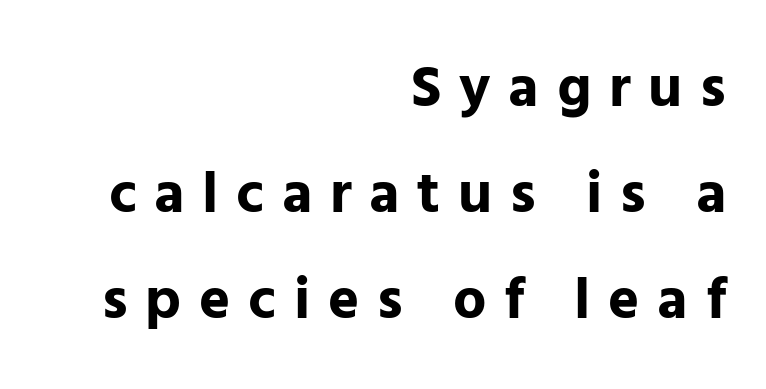
The image shows 59 px bold sans-serif type, upright; set right-aligned, line spacing 1.8x, unusually wide letter spacing (+0.3 em), not underlined; low stroke contrast and a medium x-height.
